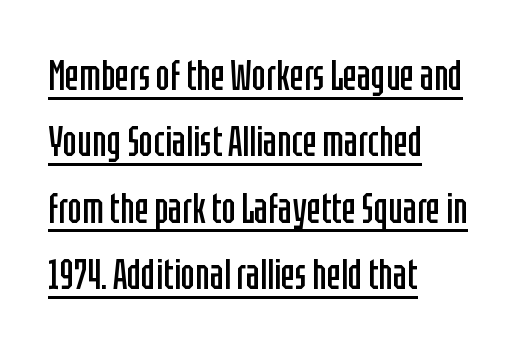
{"serif": "no", "italic": "no", "bold": "no", "weight": "regular", "width": "condensed", "stroke_contrast": "low", "x_height": "large", "monospaced": "no", "underline": "yes", "align": "left", "line_spacing": "normal", "line_spacing_ratio": 1.58, "letter_spacing": "normal", "letter_spacing_em": 0.0, "glyph_px": 42}
